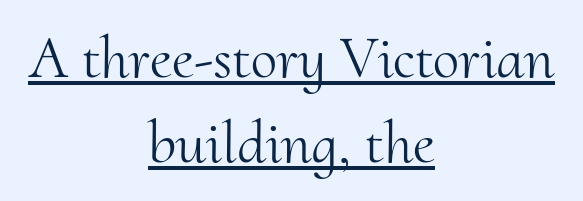
The image shows 60 px light serif type, upright; set centered, normal line spacing (1.41x), normal letter spacing, underlined; medium stroke contrast and a small x-height.
